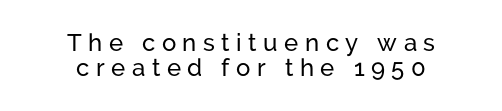
The image shows 24 px text type, upright; set centered, tight line spacing (1.05x), unusually wide letter spacing (+0.27 em), not underlined.
